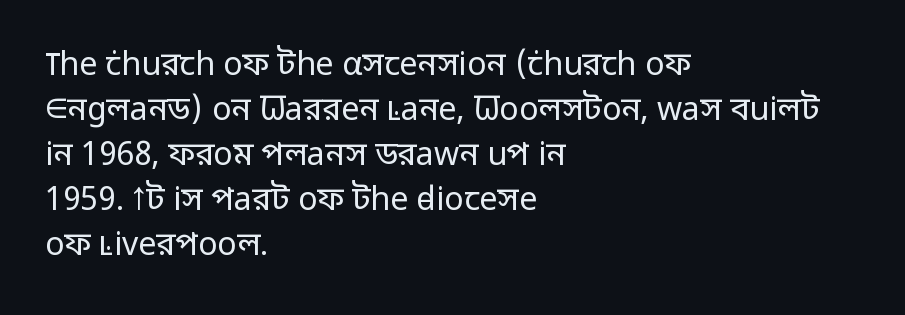
Letters have the restrained weight of plain body copy at most. The passage shown is typed in a proportional face where columns would drift. Line spacing here is normal. Short note: letters normally spaced. Underlining? Definitely not there.
